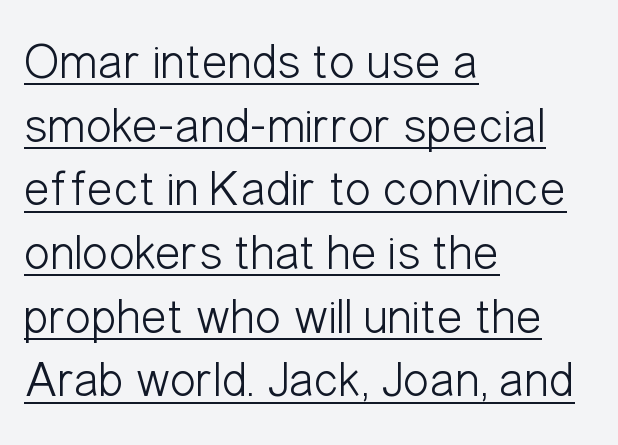
The image shows 49 px light, condensed sans-serif type, upright; set left-aligned, normal line spacing (1.3x), normal letter spacing, underlined; low stroke contrast and a medium x-height.
